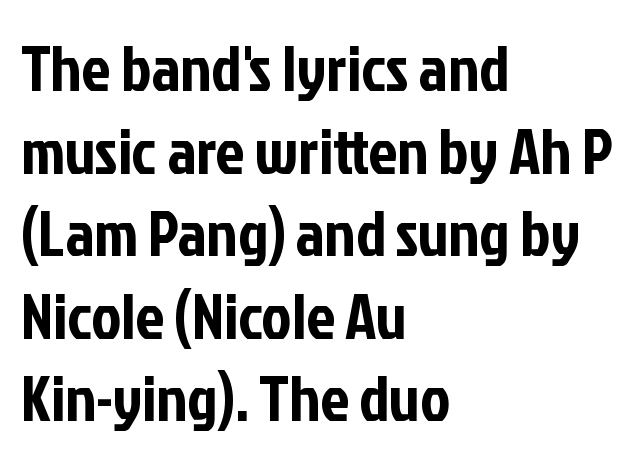
The image shows 64 px condensed sans-serif type, upright; set left-aligned, normal line spacing (1.29x), normal letter spacing, not underlined; low stroke contrast and a medium x-height.
